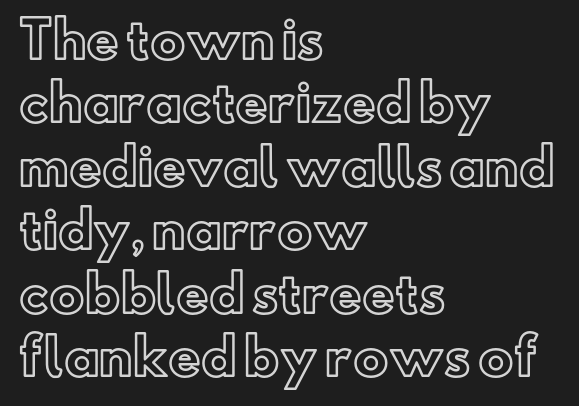
The space between consecutive lines is moderate. Think of a printed novel: that variable character pitch is what you see here. Honestly, there is no underline to notice here at all. The line texture is even and compact thanks to regular tracking. Typeset ragged right — the left edge is the straight one.
